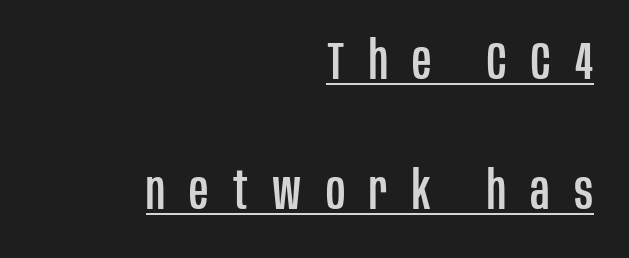
{"serif": "no", "italic": "no", "width": "condensed", "stroke_contrast": "low", "x_height": "large", "monospaced": "no", "underline": "yes", "align": "right", "line_spacing": "loose", "line_spacing_ratio": 2.45, "letter_spacing": "wide", "letter_spacing_em": 0.46, "glyph_px": 53}
